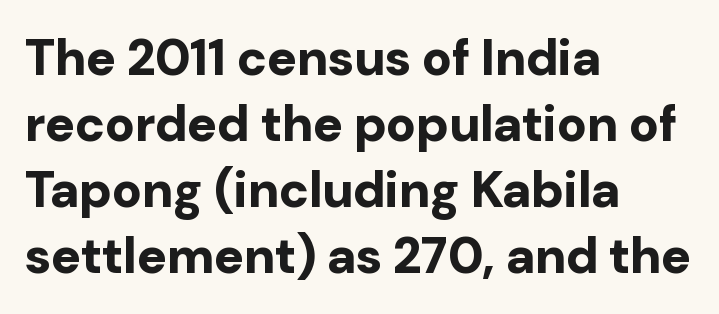
Q: Is the text bold? A: Yes.
Q: Is the text italic (slanted)? A: No, it is upright.
Q: Is the typeface a serif or a sans-serif typeface? A: Sans-serif.
Q: Is the text underlined? A: No.
Q: How is the paragraph aligned? A: Left-aligned.
Q: Is the spacing between letters normal or unusually wide? A: Normal.
Q: Is the spacing between lines tight, normal or loose? A: Normal.
Q: Width (condensed, normal, or wide)? A: Normal.
Q: Stroke contrast? A: Low.
Q: x-height? A: Medium.
Q: Monospaced? A: No.
